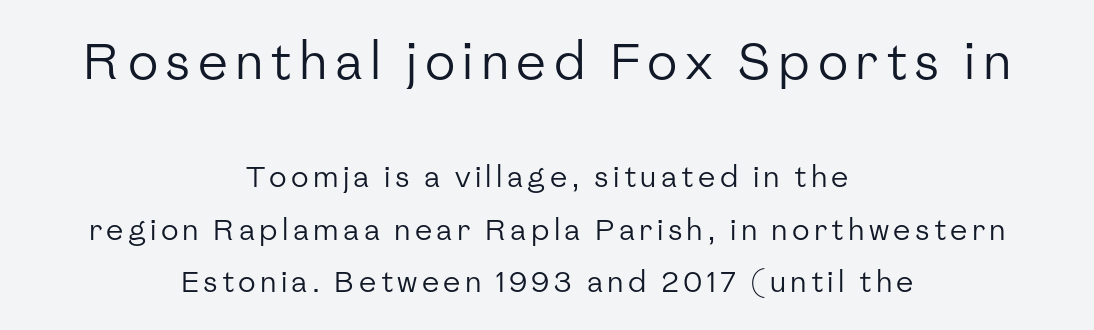
{"serif": "no", "italic": "no", "bold": "no", "weight": "regular", "width": "normal", "stroke_contrast": "low", "x_height": "medium", "monospaced": "no", "underline": "no", "align": "center", "line_spacing_ratio": 1.81, "larger_block": "first", "size_ratio": 1.72, "glyph_px": 50}
